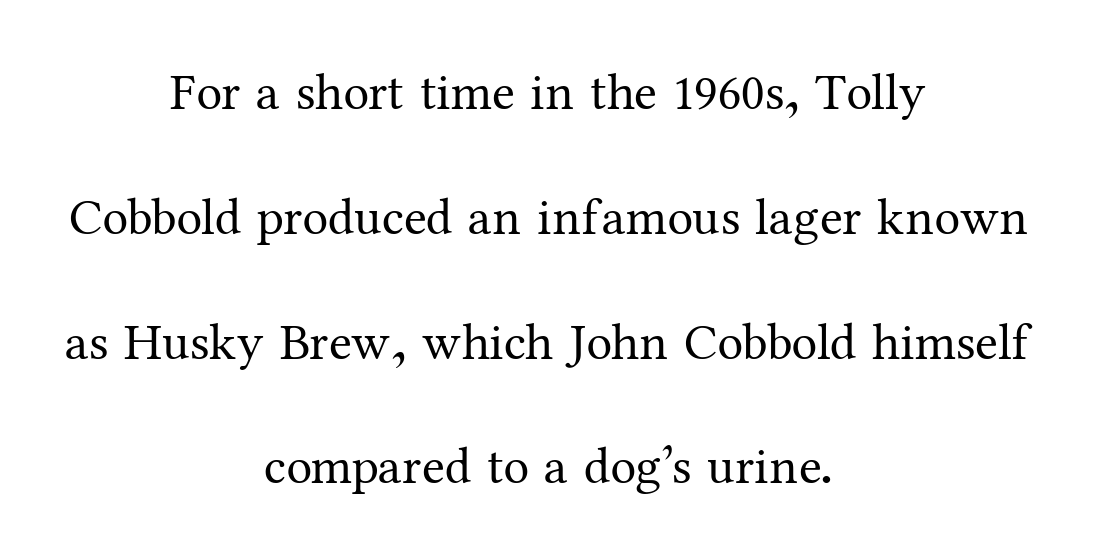
The image shows 52 px regular-weight serif type, upright; set centered, loose line spacing (2.4x), normal letter spacing, not underlined; medium stroke contrast and a medium x-height.
